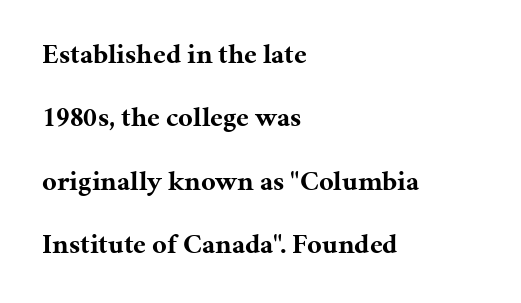
The image shows 28 px bold serif type, upright; set left-aligned, loose line spacing (2.26x), normal letter spacing, not underlined; medium stroke contrast and a medium x-height.
